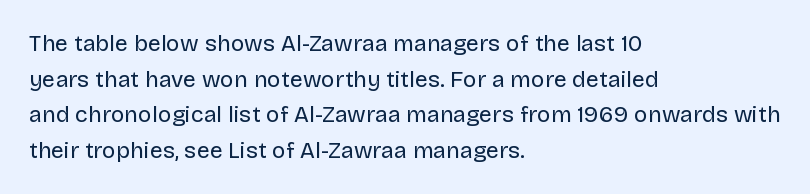
Q: Is the text bold? A: No.
Q: Is the text italic (slanted)? A: No, it is upright.
Q: Is the text underlined? A: No.
Q: How is the paragraph aligned? A: Left-aligned.
Q: Is the spacing between letters normal or unusually wide? A: Normal.
Q: Is the spacing between lines tight, normal or loose? A: Normal.
